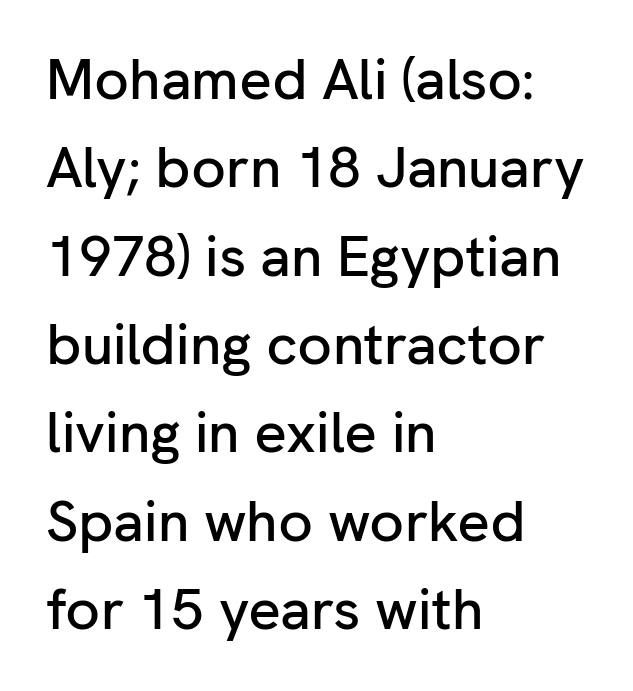
{"serif": "no", "italic": "no", "width": "normal", "stroke_contrast": "low", "x_height": "medium", "monospaced": "no", "underline": "no", "align": "left", "line_spacing": "normal", "line_spacing_ratio": 1.55, "letter_spacing": "normal", "letter_spacing_em": 0.0, "glyph_px": 57}
